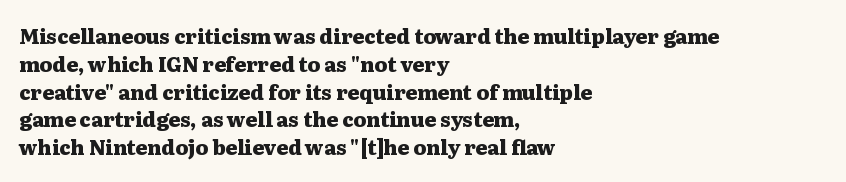
Is there any slant? The stems are plumb. Notice how thick the strokes are: this is what a full bold looks like. The vertical gap from one line to the next is medium. Leftover space on each line is placed entirely after the last word. The zone under the glyphs is completely vacant.
